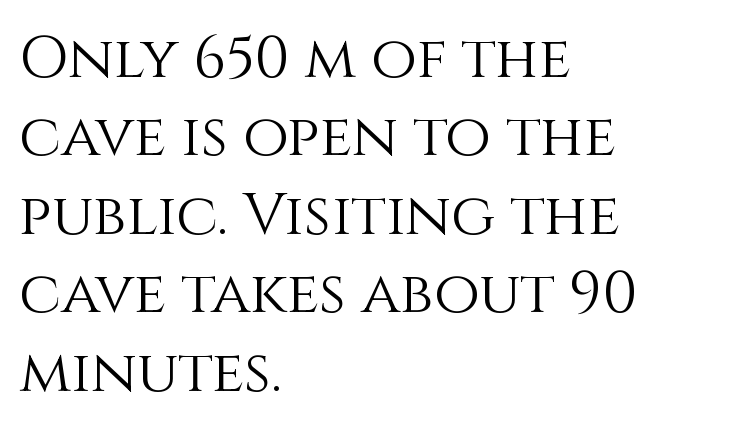
{"italic": "no", "bold": "no", "weight": "light", "width": "normal", "stroke_contrast": "medium", "x_height": "large", "monospaced": "no", "underline": "no", "align": "left", "line_spacing": "normal", "line_spacing_ratio": 1.33, "letter_spacing": "normal", "letter_spacing_em": 0.0, "glyph_px": 59}
